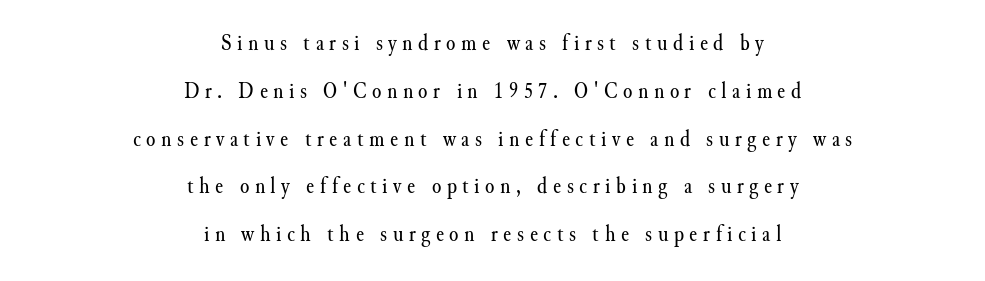
Centered paragraph, ragged on both sides. The line-height multiplier appears high, well above default. The type sits square on the baseline with zero lean. Is the type heavy? It reads as light-to-regular instead.
